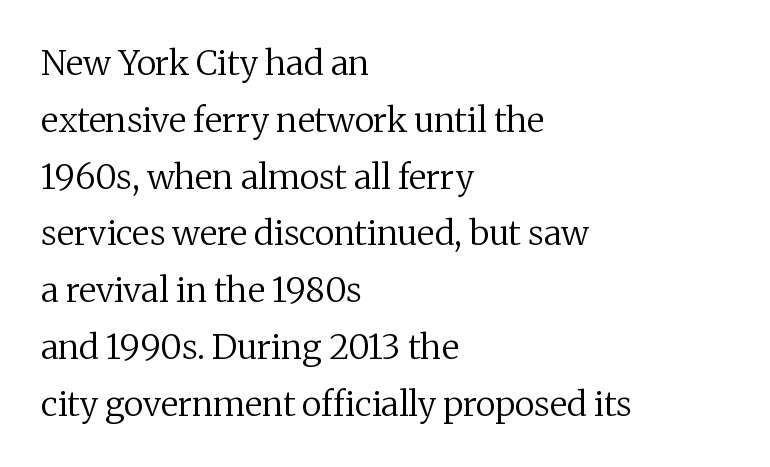
Q: Is the text bold? A: No.
Q: Is the text italic (slanted)? A: No, it is upright.
Q: Is the typeface a serif or a sans-serif typeface? A: Serif.
Q: Is the text underlined? A: No.
Q: How is the paragraph aligned? A: Left-aligned.
Q: Is the spacing between letters normal or unusually wide? A: Normal.
Q: Is the spacing between lines tight, normal or loose? A: Normal.
Q: Width (condensed, normal, or wide)? A: Normal.
Q: Stroke contrast? A: Medium.
Q: x-height? A: Medium.
Q: Monospaced? A: No.
